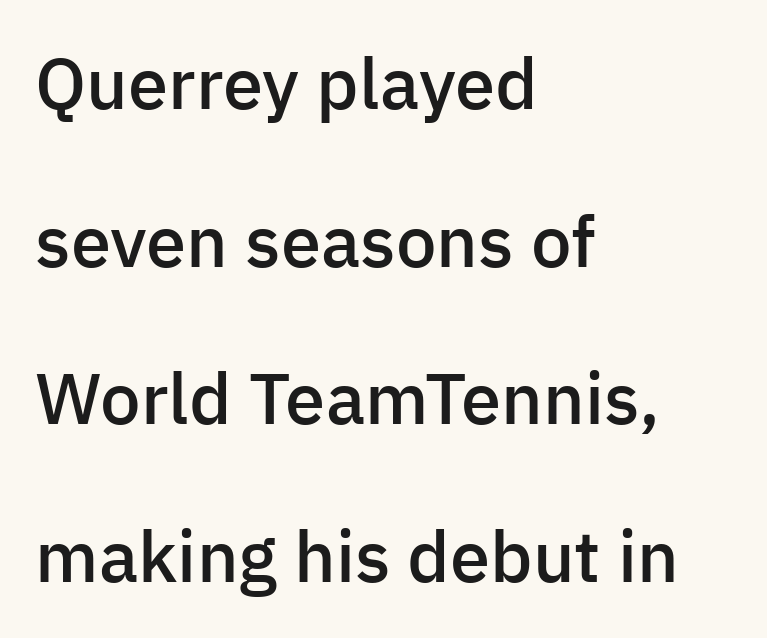
{"serif": "no", "italic": "no", "bold": "semi", "weight": "semibold", "width": "normal", "stroke_contrast": "low", "x_height": "medium", "monospaced": "no", "underline": "no", "align": "left", "line_spacing": "loose", "line_spacing_ratio": 2.19, "letter_spacing": "normal", "letter_spacing_em": 0.0, "glyph_px": 72}
